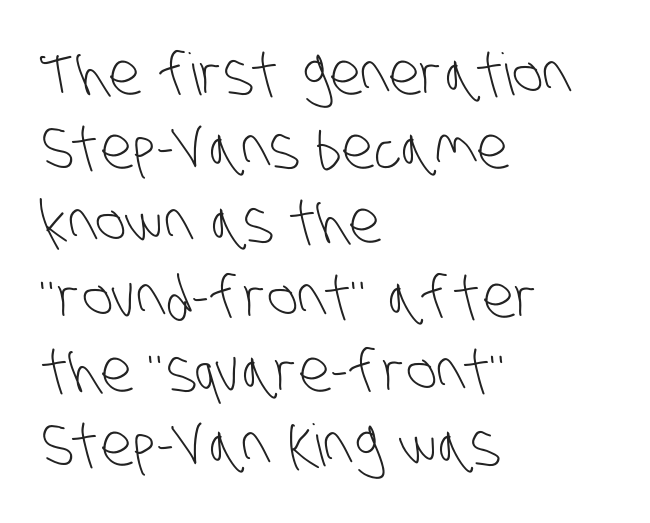
{"serif": "no", "bold": "no", "weight": "light", "width": "condensed", "stroke_contrast": "low", "x_height": "large", "monospaced": "no", "underline": "no", "align": "left", "line_spacing": "normal", "line_spacing_ratio": 1.28, "letter_spacing": "normal", "letter_spacing_em": 0.0, "glyph_px": 58}
